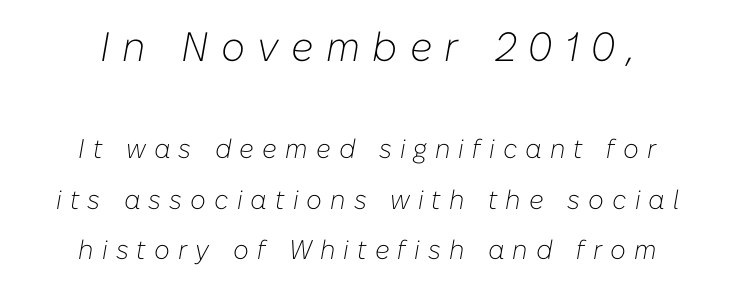
The image shows 41 px light type, italic (leaning right); set centered, line spacing 1.87x, unusually wide letter spacing (+0.3 em), not underlined; the first (top) block is 1.52x larger; low stroke contrast and a medium x-height.
